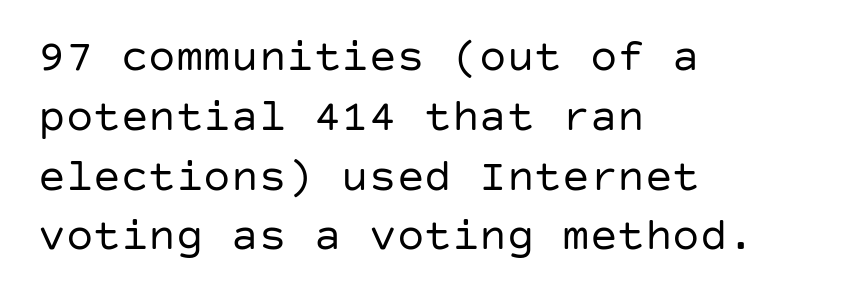
The image shows 46 px regular-weight sans-serif type, upright; set left-aligned, normal line spacing (1.3x), normal letter spacing, not underlined; low stroke contrast and a large x-height.
